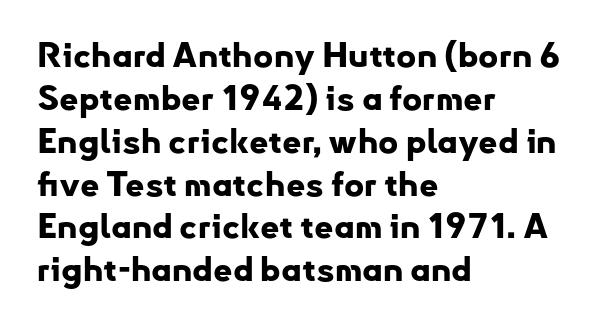
The image shows 34 px bold sans-serif type, upright; set left-aligned, normal line spacing (1.26x), normal letter spacing, not underlined; low stroke contrast and a small x-height.
